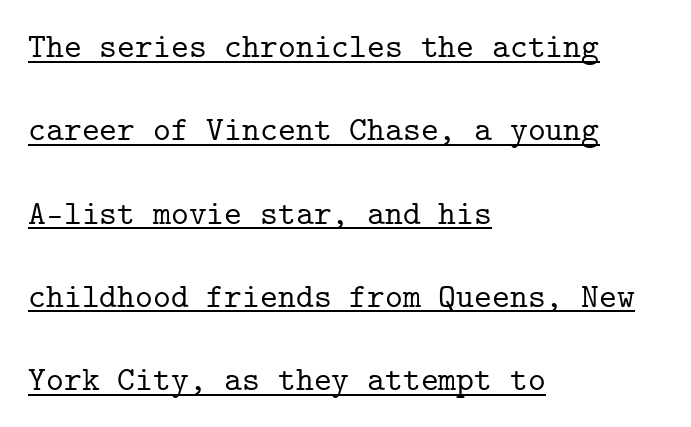
The image shows 34 px serif type, upright, monospaced; set left-aligned, loose line spacing (2.45x), normal letter spacing, underlined; low stroke contrast and a medium x-height.
